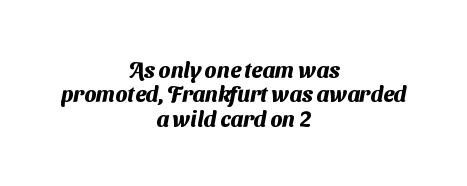
Q: Is the text bold? A: Yes.
Q: Is the text underlined? A: No.
Q: How is the paragraph aligned? A: Centered.
Q: Is the spacing between letters normal or unusually wide? A: Normal.
Q: Is the spacing between lines tight, normal or loose? A: Tight.
